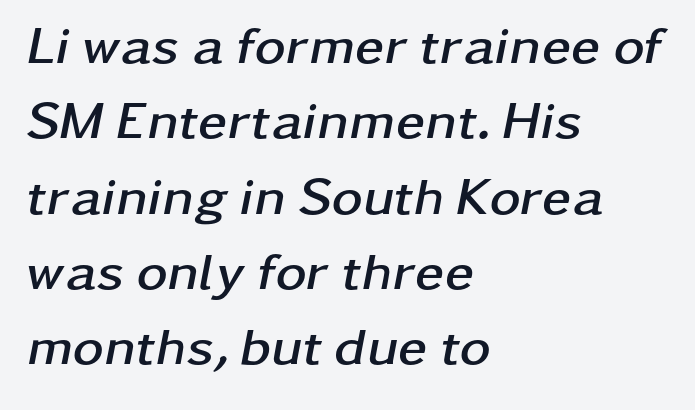
{"italic": "yes", "lean": "right", "slant_degrees": 11, "bold": "yes", "weight": "semibold", "width": "wide", "stroke_contrast": "low", "x_height": "medium", "monospaced": "no", "underline": "no", "align": "left", "line_spacing": "normal", "line_spacing_ratio": 1.42, "letter_spacing": "normal", "letter_spacing_em": 0.0, "glyph_px": 53}
